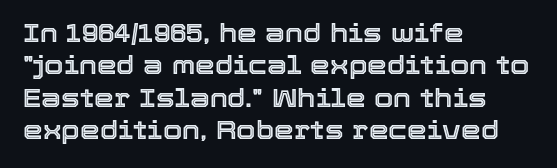
Q: Is the text italic (slanted)? A: No, it is upright.
Q: Is the text underlined? A: No.
Q: How is the paragraph aligned? A: Left-aligned.
Q: Is the spacing between letters normal or unusually wide? A: Normal.
Q: Is the spacing between lines tight, normal or loose? A: Normal.
